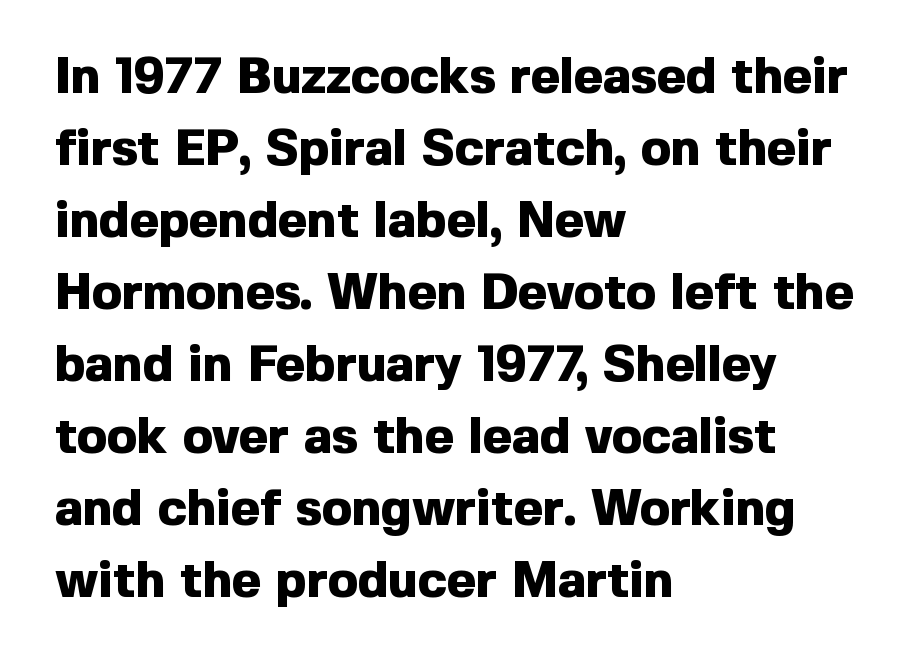
Q: Is the text bold? A: Yes.
Q: Is the text italic (slanted)? A: No, it is upright.
Q: Is the typeface a serif or a sans-serif typeface? A: Sans-serif.
Q: Is the text underlined? A: No.
Q: How is the paragraph aligned? A: Left-aligned.
Q: Is the spacing between letters normal or unusually wide? A: Normal.
Q: Is the spacing between lines tight, normal or loose? A: Normal.
Q: Width (condensed, normal, or wide)? A: Normal.
Q: x-height? A: Medium.
Q: Monospaced? A: No.
